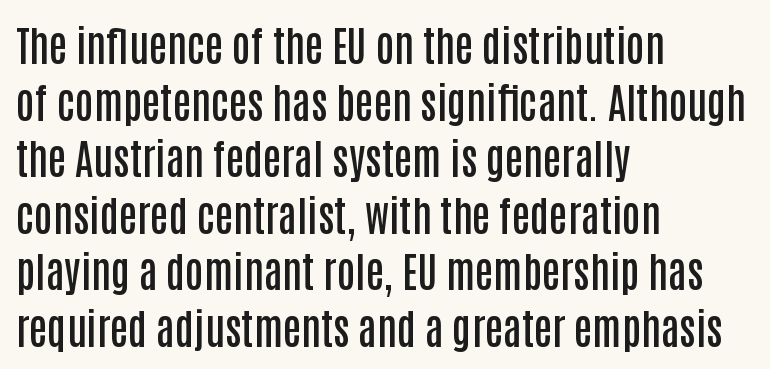
Does the leading feel generous? No, just average. The line texture is even and compact thanks to regular tracking. Posture: vertical. In terms of weight, the rendering is demibold, just under bold. The designer went with a sans here, leaving each stem footless. The glyphs are unaccompanied by any horizontal stroke below them.
